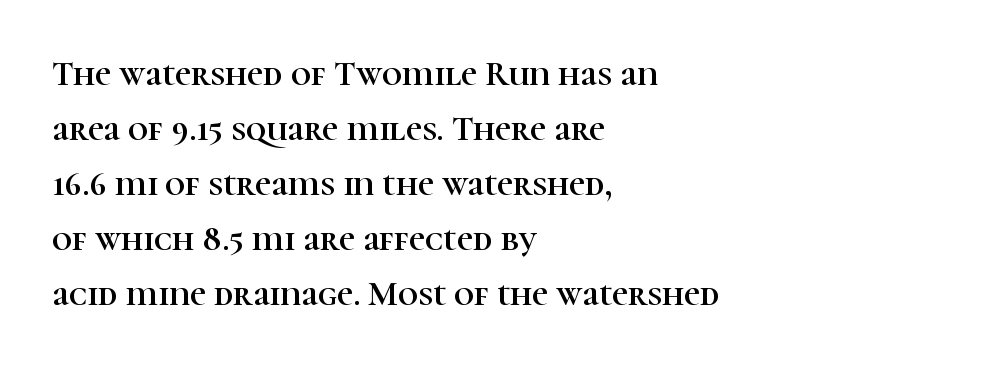
In terms of letterspacing, this is plain default setting. The passage shown is typed in a proportional face where columns would drift. Every stem runs plumb, perpendicular to the baseline. Interline gaps are of average width in this sample. Every row of glyphs begins at an identical x-position on the left. The words here are not underlined.
